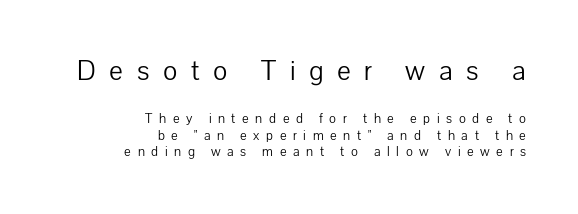
{"serif": "no", "italic": "no", "bold": "no", "weight": "light", "width": "normal", "stroke_contrast": "low", "x_height": "medium", "monospaced": "no", "underline": "no", "align": "right", "line_spacing_ratio": 1.18, "letter_spacing": "wide", "letter_spacing_em": 0.47, "larger_block": "first", "size_ratio": 2.07, "glyph_px": 29}
